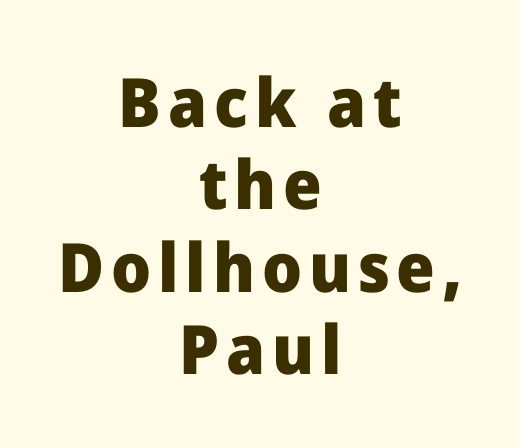
{"serif": "no", "italic": "no", "bold": "yes", "weight": "heavy", "width": "normal", "stroke_contrast": "low", "x_height": "medium", "monospaced": "no", "underline": "no", "align": "center", "line_spacing_ratio": 1.21, "glyph_px": 68}
